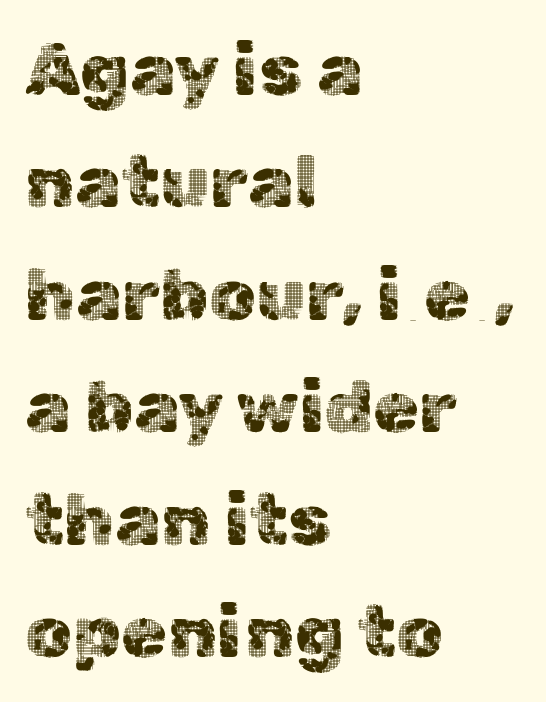
{"serif": "no", "italic": "no", "width": "normal", "x_height": "medium", "monospaced": "no", "underline": "no", "align": "left", "line_spacing": "normal", "line_spacing_ratio": 1.52, "letter_spacing": "normal", "letter_spacing_em": 0.0, "glyph_px": 74}
